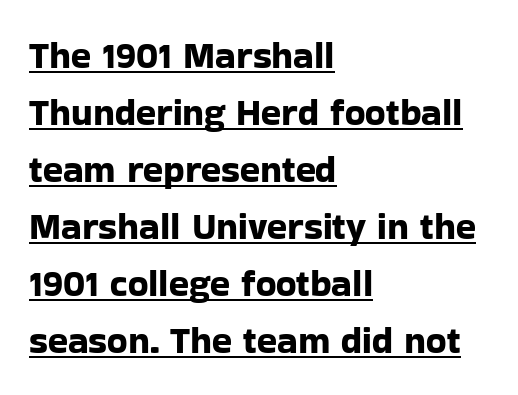
Q: Is the text italic (slanted)? A: No, it is upright.
Q: Is the typeface a serif or a sans-serif typeface? A: Sans-serif.
Q: Is the text underlined? A: Yes.
Q: How is the paragraph aligned? A: Left-aligned.
Q: Is the spacing between letters normal or unusually wide? A: Normal.
Q: Is the spacing between lines tight, normal or loose? A: Normal.
Q: Width (condensed, normal, or wide)? A: Normal.
Q: Stroke contrast? A: Low.
Q: x-height? A: Medium.
Q: Monospaced? A: No.
